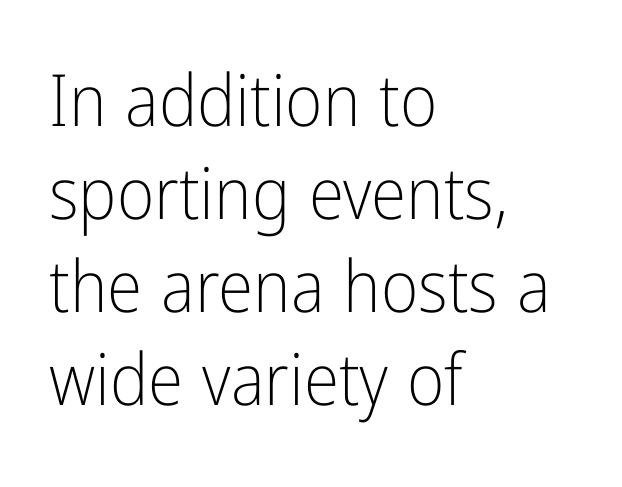
This is roman type, the default non-slanted kind. Reading down the block, your eye returns to a fixed left position each line. The face used here is proportionally spaced, like ordinary book or web type. Grotesque or geometric, the face here clearly has no serifs. A bare baseline throughout the passage. Weight class: somewhere from thin through regular.
